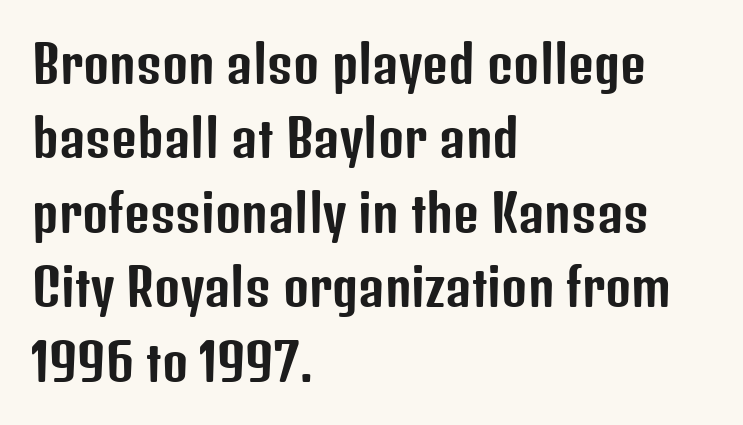
{"serif": "no", "italic": "no", "width": "condensed", "stroke_contrast": "low", "x_height": "medium", "monospaced": "no", "underline": "no", "align": "left", "line_spacing": "normal", "line_spacing_ratio": 1.49, "letter_spacing": "normal", "letter_spacing_em": 0.0, "glyph_px": 50}
